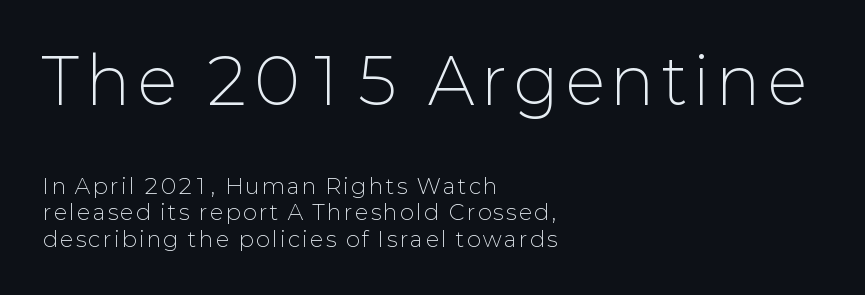
The image shows 63 px light sans-serif type, upright; set left-aligned, normal line spacing (1.26x), not underlined; the first (top) block is 3.0x larger; low stroke contrast and a medium x-height.
